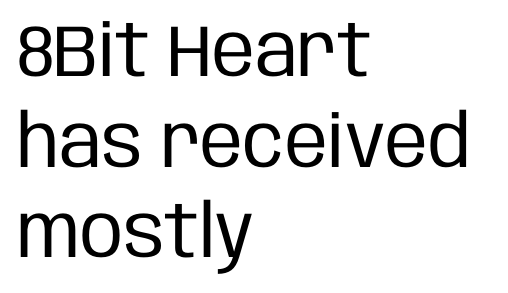
{"serif": "no", "italic": "no", "bold": "no", "weight": "regular", "width": "condensed", "stroke_contrast": "low", "x_height": "large", "monospaced": "no", "underline": "no", "align": "left", "line_spacing_ratio": 1.24, "letter_spacing": "normal", "letter_spacing_em": 0.0, "glyph_px": 73}
